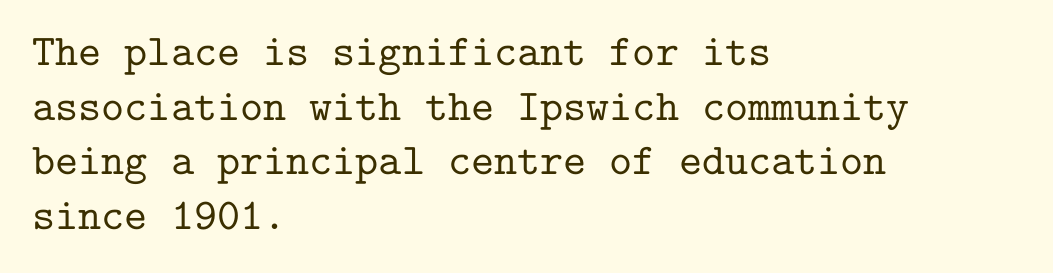
The image shows 44 px serif type, upright, monospaced; set left-aligned, line spacing 1.24x, normal letter spacing, not underlined; low stroke contrast and a medium x-height.
